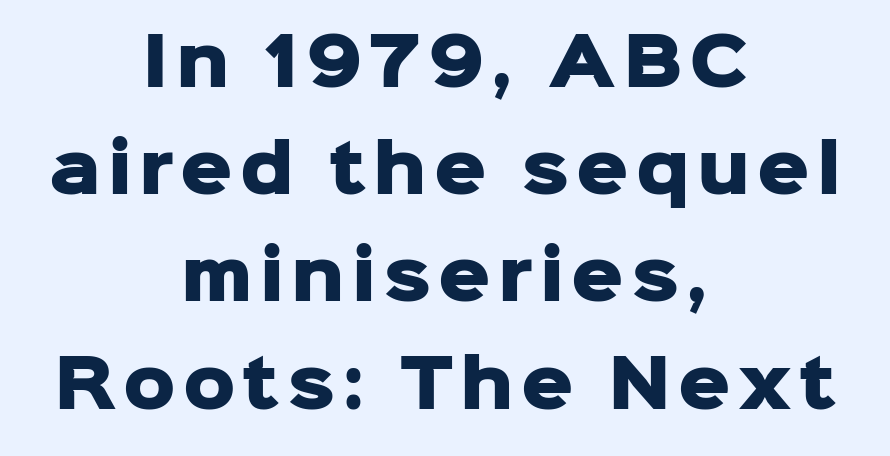
Q: Is the text bold? A: Yes.
Q: Is the text italic (slanted)? A: No, it is upright.
Q: Is the typeface a serif or a sans-serif typeface? A: Sans-serif.
Q: Is the text underlined? A: No.
Q: How is the paragraph aligned? A: Centered.
Q: Is the spacing between lines tight, normal or loose? A: Normal.
Q: Width (condensed, normal, or wide)? A: Normal.
Q: Stroke contrast? A: Low.
Q: x-height? A: Medium.
Q: Monospaced? A: No.
